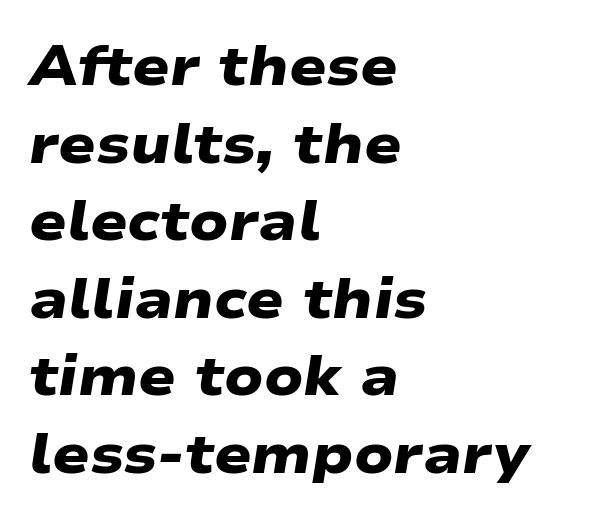
Q: Is the text bold? A: Yes.
Q: Is the typeface a serif or a sans-serif typeface? A: Sans-serif.
Q: Is the text underlined? A: No.
Q: How is the paragraph aligned? A: Left-aligned.
Q: Is the spacing between letters normal or unusually wide? A: Normal.
Q: Is the spacing between lines tight, normal or loose? A: Normal.
Q: Width (condensed, normal, or wide)? A: Wide.
Q: Stroke contrast? A: Low.
Q: x-height? A: Medium.
Q: Monospaced? A: No.
